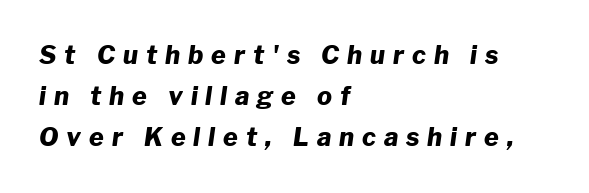
Characters are canted at an angle relative to the baseline's perpendicular. Evenly set lines give the paragraph a standard silhouette. The rendering inserts visible extra space after every character. The paragraph shown leans on its left margin.
